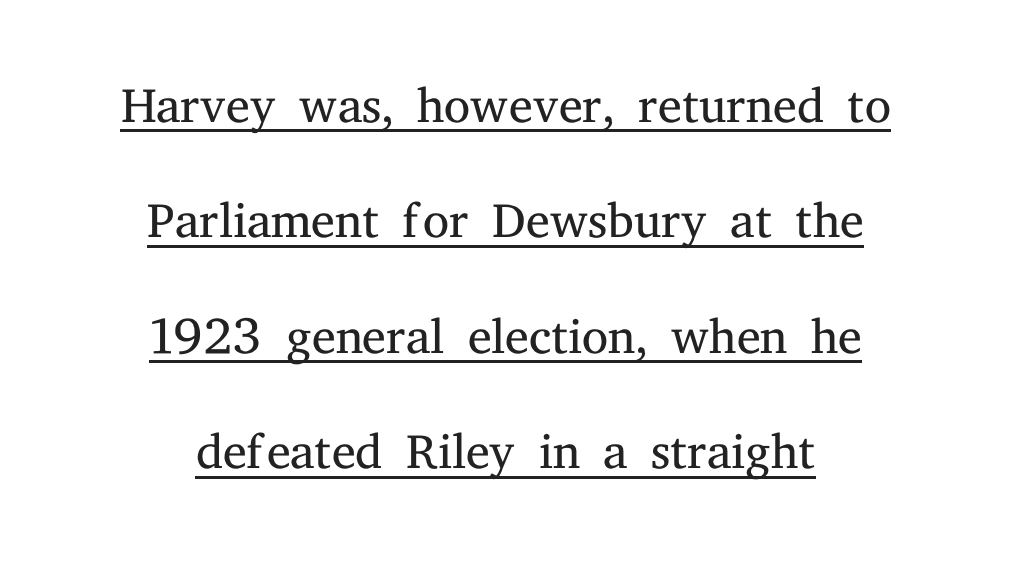
The image shows 74 px light serif type, upright; set centered, normal line spacing (1.56x), normal letter spacing, underlined; medium stroke contrast and a medium x-height.
